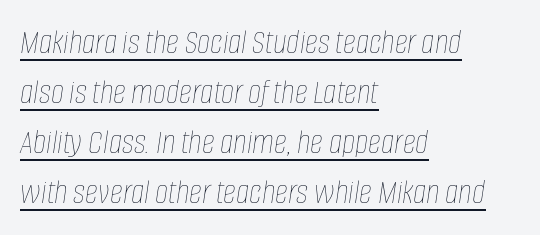
Letter spacing: default. The leading is moderate, giving the passage an even texture. Is the type slanted? Yes — the strokes lean at a clear angle. The words here are underlined. Line starts are locked; line ends wander. The font sits on the lighter half of the weight spectrum, regular included.
